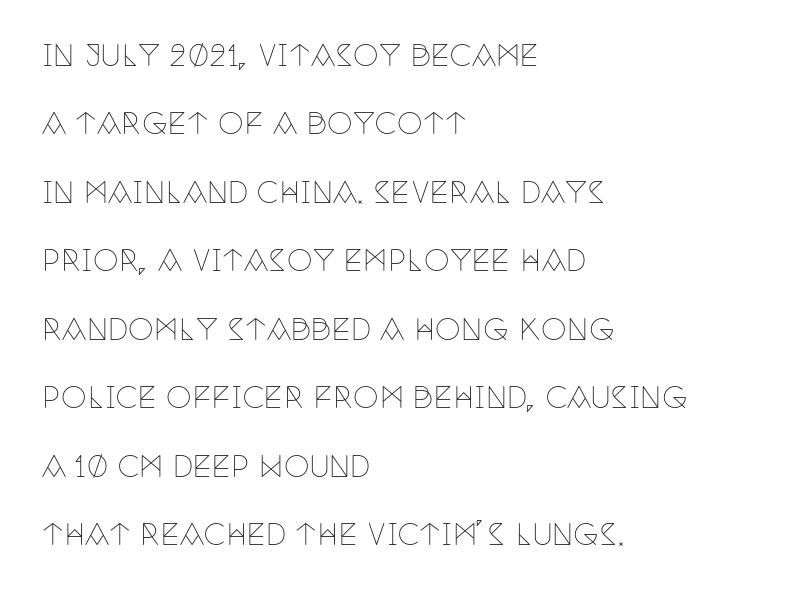
{"serif": "yes", "italic": "no", "bold": "no", "weight": "thin", "width": "condensed", "stroke_contrast": "low", "x_height": "large", "monospaced": "no", "underline": "no", "align": "left", "line_spacing": "loose", "line_spacing_ratio": 2.36, "letter_spacing": "normal", "letter_spacing_em": 0.0, "glyph_px": 29}
